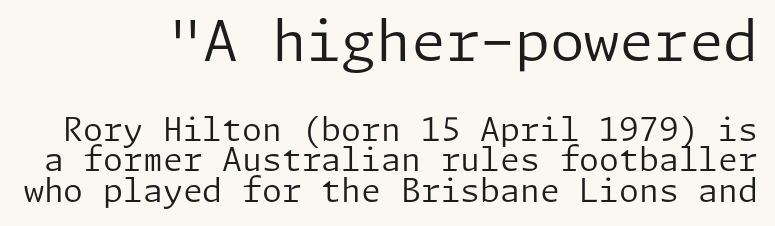
In terms of letterform style, serifs are entirely absent. Type size steps down from the first block to the second. Unbolded letterforms with no extra heft. These lines were composed using upright roman letters. The type is set solid horizontally, with unmodified tracking.
